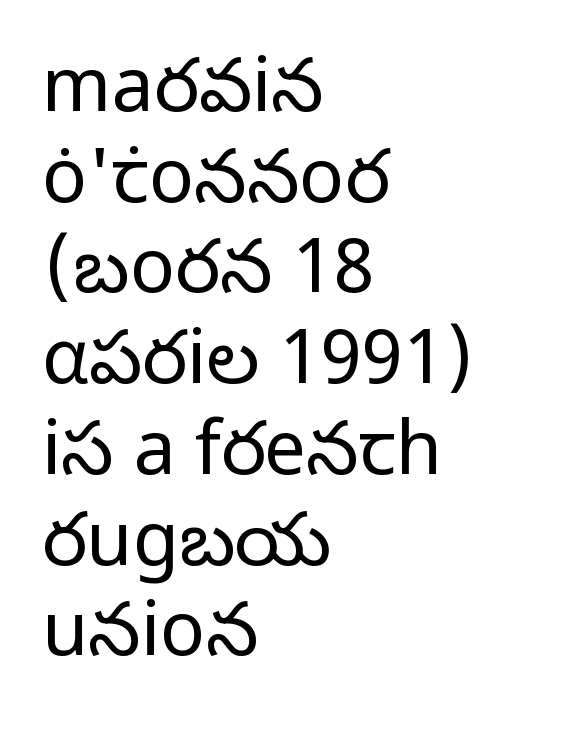
The image shows 75 px regular-weight sans-serif type, upright; set left-aligned, line spacing 1.21x, normal letter spacing, not underlined; low stroke contrast and a medium x-height.
